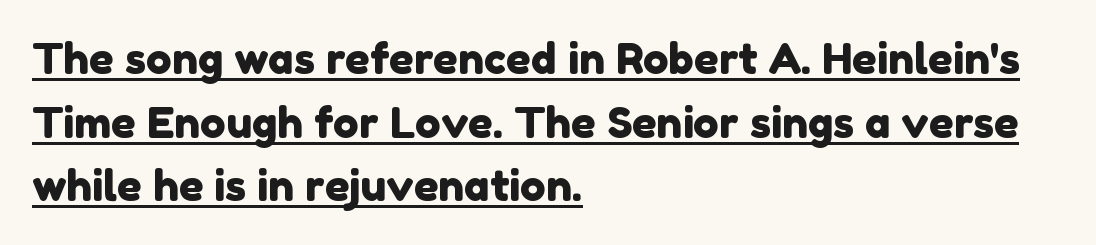
The image shows 43 px sans-serif type; set left-aligned, normal line spacing (1.48x), normal letter spacing, underlined; low stroke contrast and a medium x-height.
